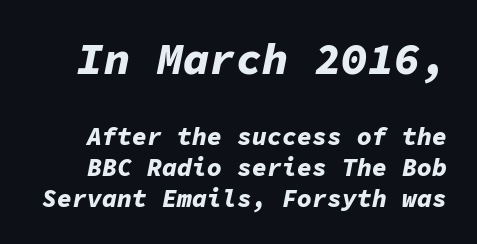
Think of a typewriter: that constant character pitch is what you see here. These lines keep a tight, regular rhythm from letter to letter. The strip under each line holds only bare page. Chunky letters — that's bold for sure.
